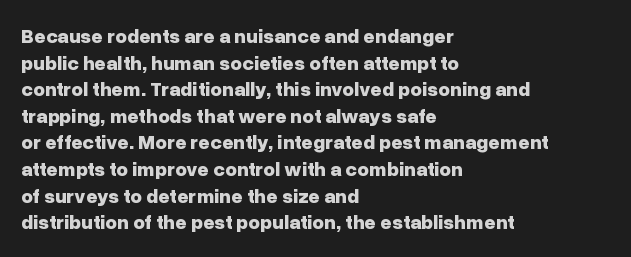
{"italic": "no", "bold": "yes", "underline": "no", "align": "left", "line_spacing": "normal", "line_spacing_ratio": 1.33, "letter_spacing": "normal", "letter_spacing_em": 0.0, "glyph_px": 20}
